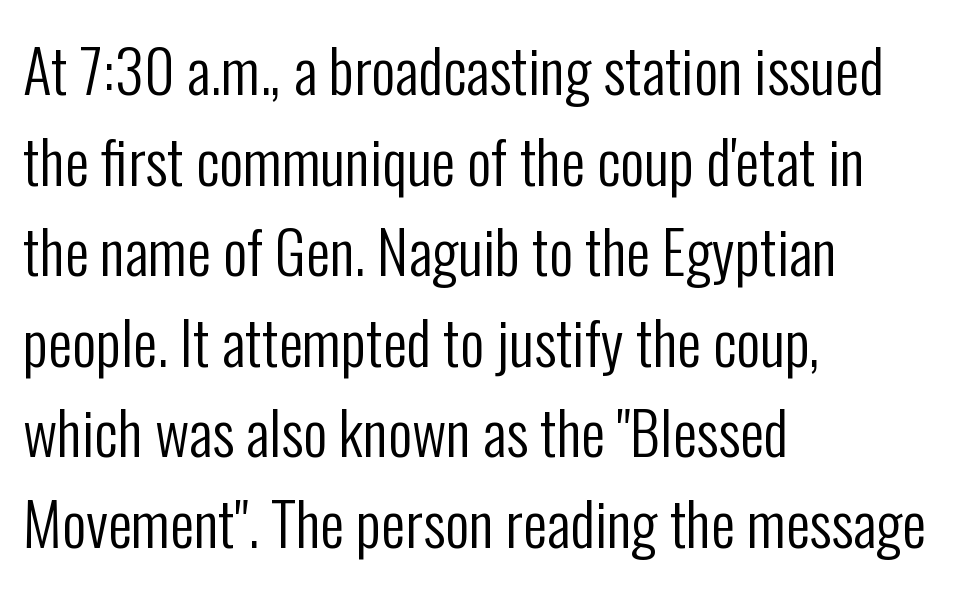
{"serif": "no", "italic": "no", "bold": "no", "weight": "regular", "width": "condensed", "stroke_contrast": "low", "x_height": "medium", "monospaced": "no", "underline": "no", "align": "left", "line_spacing": "normal", "line_spacing_ratio": 1.51, "letter_spacing": "normal", "letter_spacing_em": 0.0, "glyph_px": 60}
